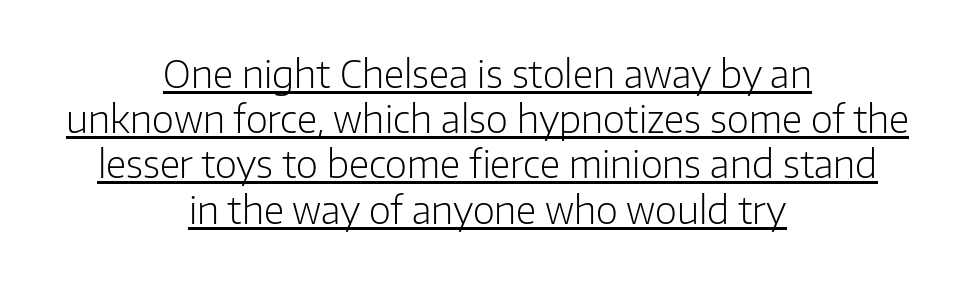
{"serif": "no", "italic": "no", "bold": "no", "weight": "light", "width": "normal", "stroke_contrast": "low", "x_height": "medium", "monospaced": "no", "underline": "yes", "align": "center", "line_spacing_ratio": 1.19, "letter_spacing": "normal", "letter_spacing_em": 0.0, "glyph_px": 38}
